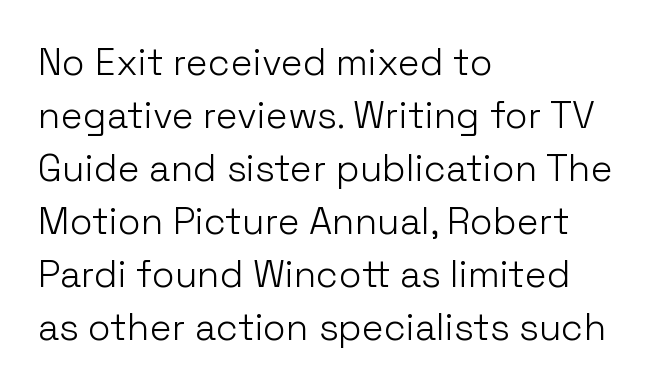
The image shows 37 px light sans-serif type, upright; set left-aligned, normal line spacing (1.43x), normal letter spacing, not underlined; low stroke contrast and a medium x-height.
